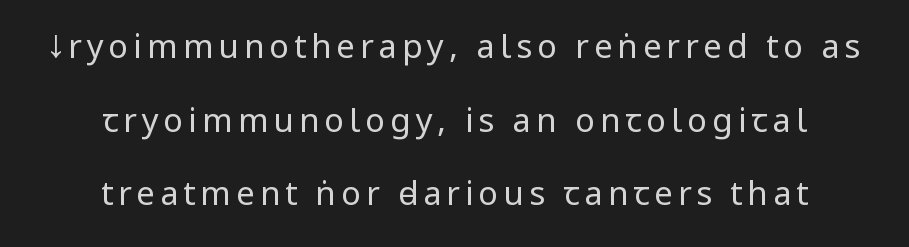
{"serif": "no", "italic": "no", "bold": "no", "weight": "regular", "width": "condensed", "stroke_contrast": "low", "x_height": "large", "monospaced": "no", "underline": "no", "align": "center", "line_spacing": "loose", "line_spacing_ratio": 2.23, "glyph_px": 33}
